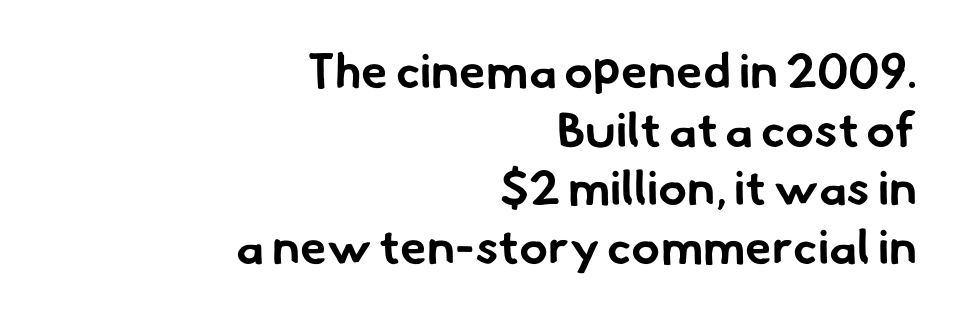
The letterforms sit shoulder to shoulder at normal distance. Compared with a flush-left layout, this one pins lines to the opposite, right side. Words float on clear page, feet unadorned. Nothing sits at the stroke ends, so this counts as sans-serif. These words are printed bold, with thick strokes throughout.
